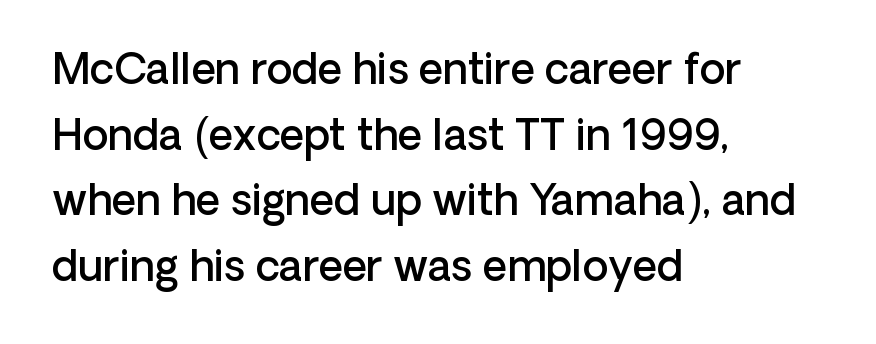
The image shows 42 px semibold sans-serif type, upright; set left-aligned, normal line spacing (1.56x), normal letter spacing, not underlined; low stroke contrast and a medium x-height.
